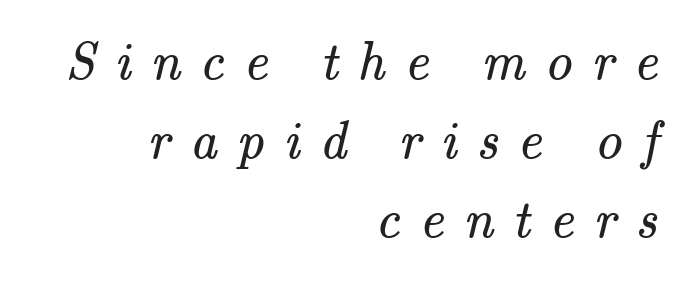
The image shows 53 px regular-weight serif type; set right-aligned, normal line spacing (1.49x), unusually wide letter spacing (+0.37 em), not underlined; medium stroke contrast and a small x-height.
